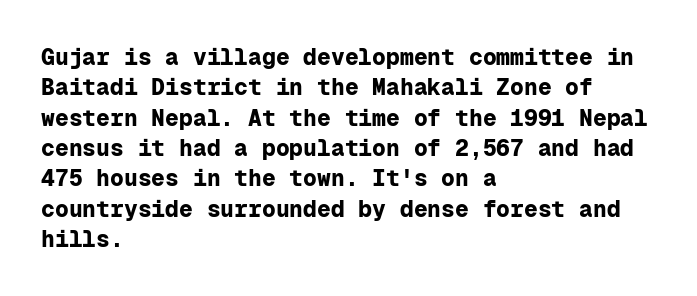
{"italic": "no", "bold": "yes", "underline": "no", "align": "left", "line_spacing": "normal", "line_spacing_ratio": 1.32, "letter_spacing": "normal", "letter_spacing_em": 0.0, "glyph_px": 23}
